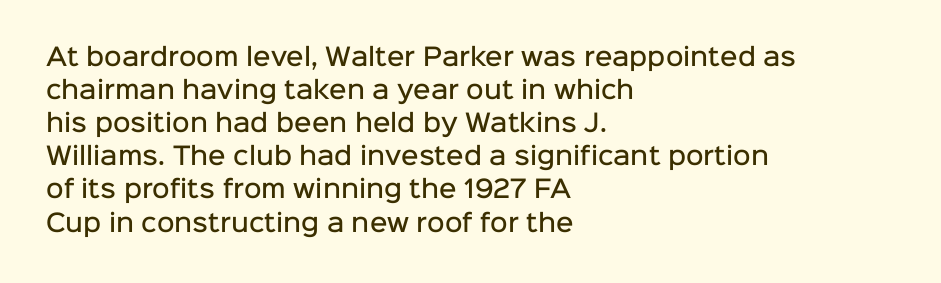
Q: Is the text bold? A: Semi-bold.
Q: Is the text italic (slanted)? A: No, it is upright.
Q: Is the text underlined? A: No.
Q: How is the paragraph aligned? A: Left-aligned.
Q: Is the spacing between letters normal or unusually wide? A: Normal.
Q: Is the spacing between lines tight, normal or loose? A: Normal.
